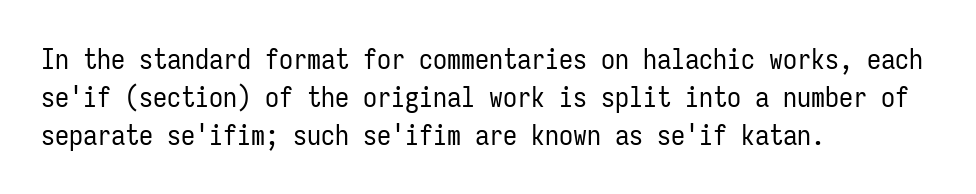
{"serif": "no", "italic": "no", "bold": "no", "weight": "regular", "width": "condensed", "stroke_contrast": "low", "x_height": "medium", "monospaced": "yes", "underline": "no", "align": "left", "line_spacing": "normal", "line_spacing_ratio": 1.35, "letter_spacing": "normal", "letter_spacing_em": 0.0, "glyph_px": 28}
